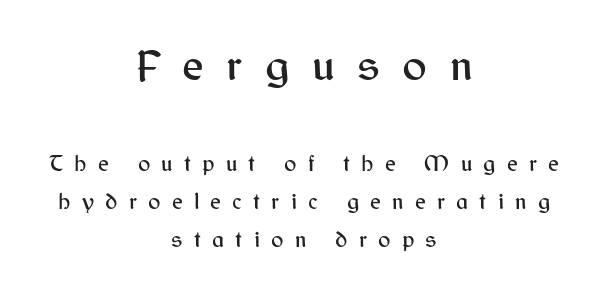
The image shows 46 px sans-serif type, upright; set centered, normal line spacing (1.67x), unusually wide letter spacing (+0.49 em), not underlined; the first (top) block is 2.0x larger; medium stroke contrast and a medium x-height.
